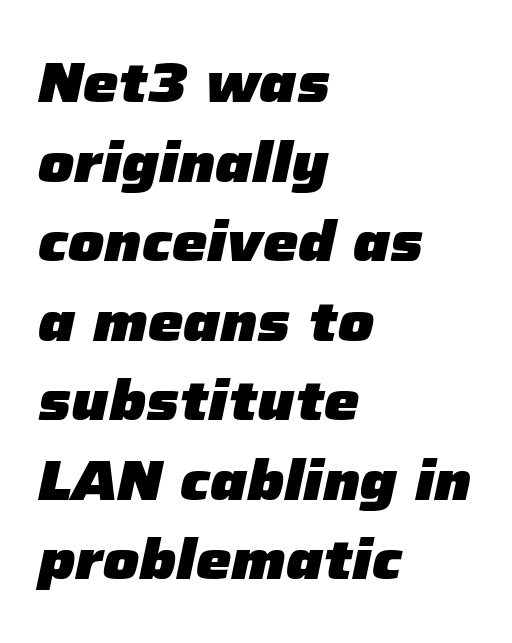
The image shows 56 px heavy type, italic (leaning right); set left-aligned, normal line spacing (1.42x), normal letter spacing, not underlined; low stroke contrast and a medium x-height.
